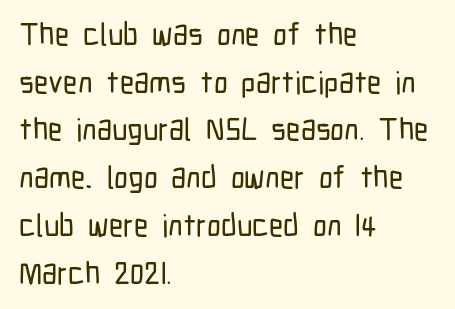
The strip under each line holds only bare page. Examine the stroke ends and you'll find no serifs. Each line starts at the same left margin while the right side varies. The letters stand straight up with perfectly vertical stems. The rendering uses a moderate line-height, typical for paragraphs.
